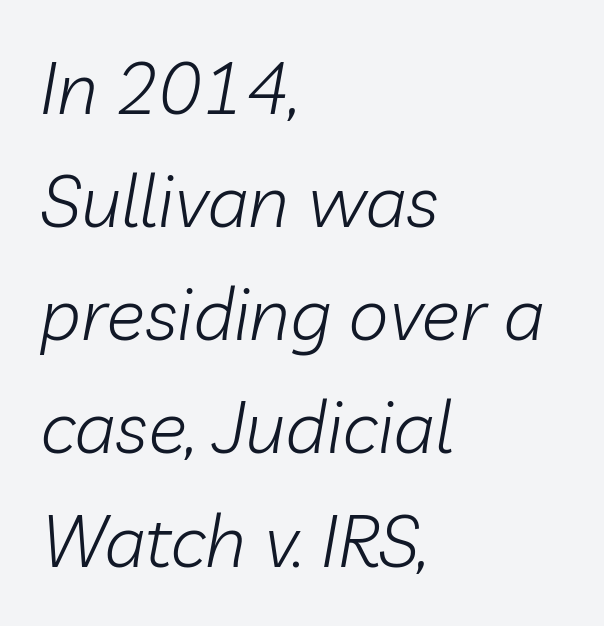
Q: Is the text bold? A: No.
Q: Is the text italic (slanted)? A: Yes, it leans right by about 10 degrees.
Q: Is the text underlined? A: No.
Q: How is the paragraph aligned? A: Left-aligned.
Q: Is the spacing between letters normal or unusually wide? A: Normal.
Q: Is the spacing between lines tight, normal or loose? A: Normal.
Q: Width (condensed, normal, or wide)? A: Normal.
Q: Stroke contrast? A: Low.
Q: x-height? A: Medium.
Q: Monospaced? A: No.
